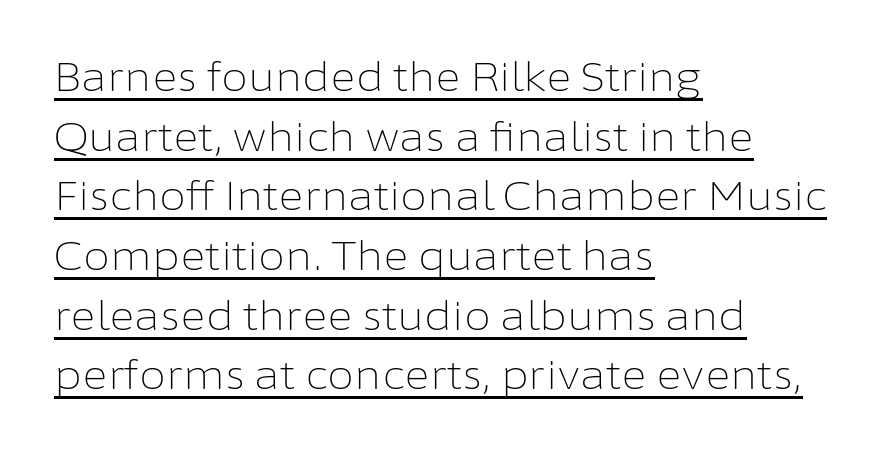
{"serif": "no", "italic": "no", "bold": "no", "weight": "light", "width": "normal", "stroke_contrast": "low", "x_height": "medium", "monospaced": "no", "underline": "yes", "align": "left", "line_spacing": "normal", "line_spacing_ratio": 1.53, "letter_spacing": "normal", "letter_spacing_em": 0.0, "glyph_px": 39}
